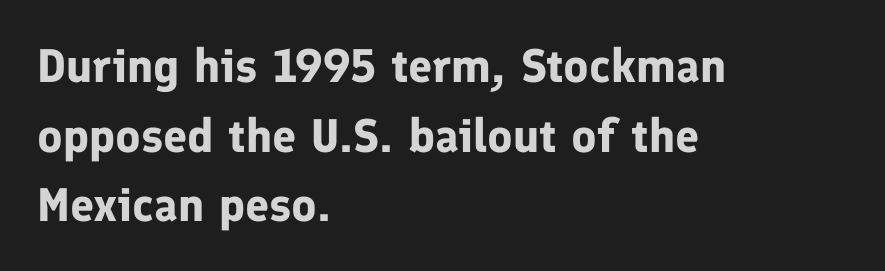
The image shows 47 px bold sans-serif type, upright; set left-aligned, normal line spacing (1.48x), normal letter spacing, not underlined; low stroke contrast and a medium x-height.
